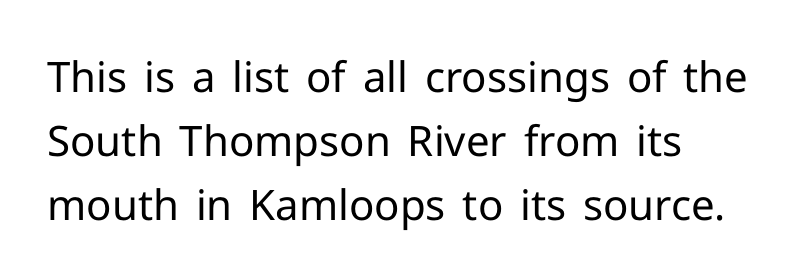
Q: Is the text bold? A: No.
Q: Is the text italic (slanted)? A: No, it is upright.
Q: Is the typeface a serif or a sans-serif typeface? A: Sans-serif.
Q: Is the text underlined? A: No.
Q: Is the spacing between letters normal or unusually wide? A: Normal.
Q: Is the spacing between lines tight, normal or loose? A: Normal.
Q: Width (condensed, normal, or wide)? A: Normal.
Q: Stroke contrast? A: Low.
Q: x-height? A: Medium.
Q: Monospaced? A: No.
